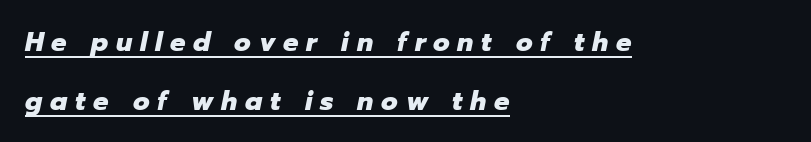
{"italic": "yes", "lean": "right", "slant_degrees": 12, "bold": "yes", "underline": "yes", "align": "left", "line_spacing": "loose", "line_spacing_ratio": 2.18, "letter_spacing": "wide", "letter_spacing_em": 0.29, "glyph_px": 27}
